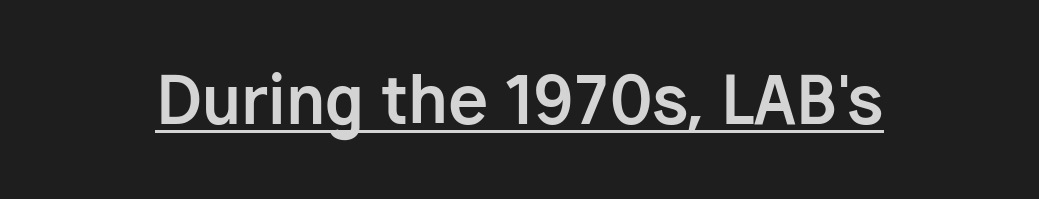
{"serif": "no", "italic": "no", "bold": "yes", "weight": "bold", "width": "normal", "stroke_contrast": "low", "x_height": "medium", "monospaced": "no", "underline": "yes", "letter_spacing": "normal", "letter_spacing_em": 0.0, "glyph_px": 65}
